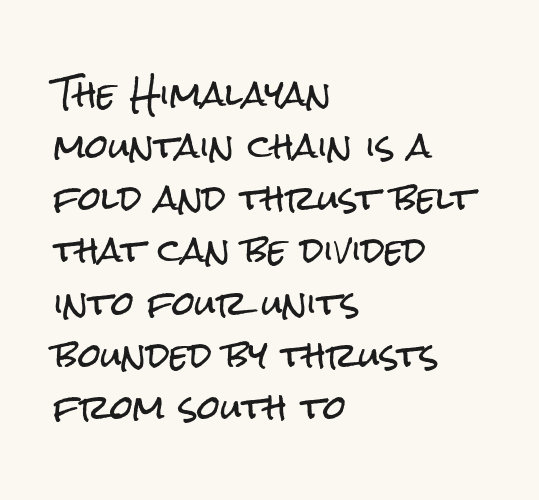
Q: Is the text italic (slanted)? A: No, it is upright.
Q: Is the typeface a serif or a sans-serif typeface? A: Sans-serif.
Q: Is the text underlined? A: No.
Q: How is the paragraph aligned? A: Left-aligned.
Q: Is the spacing between letters normal or unusually wide? A: Normal.
Q: Is the spacing between lines tight, normal or loose? A: Normal.
Q: Width (condensed, normal, or wide)? A: Condensed.
Q: Stroke contrast? A: Low.
Q: x-height? A: Medium.
Q: Monospaced? A: No.
